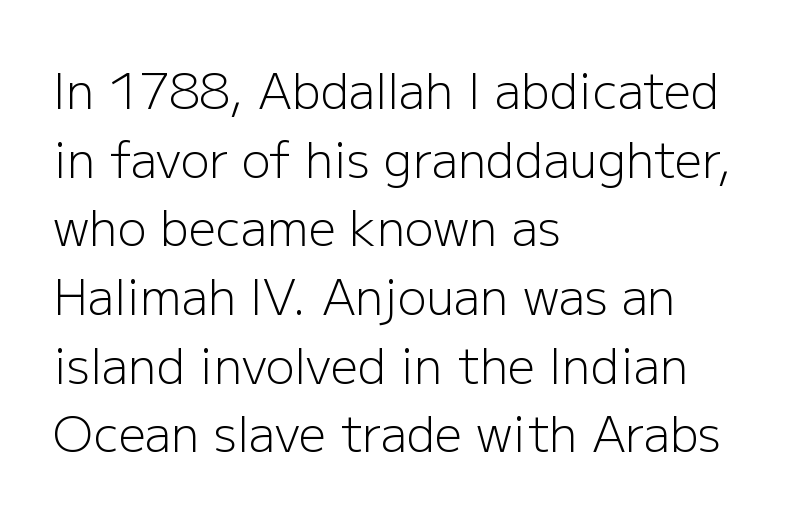
Q: Is the text bold? A: No.
Q: Is the text italic (slanted)? A: No, it is upright.
Q: Is the typeface a serif or a sans-serif typeface? A: Sans-serif.
Q: Is the text underlined? A: No.
Q: How is the paragraph aligned? A: Left-aligned.
Q: Is the spacing between letters normal or unusually wide? A: Normal.
Q: Is the spacing between lines tight, normal or loose? A: Normal.
Q: Width (condensed, normal, or wide)? A: Normal.
Q: Stroke contrast? A: Low.
Q: x-height? A: Medium.
Q: Monospaced? A: No.
